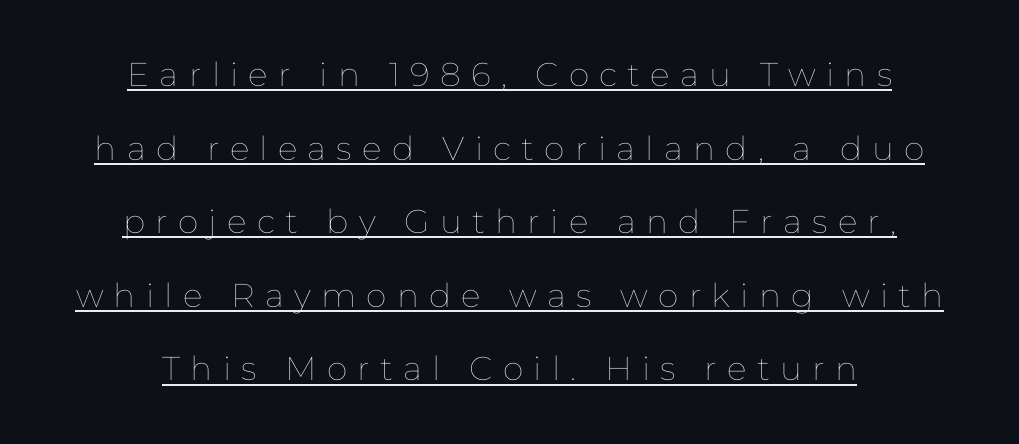
The image shows 33 px thin type, upright; set centered, loose line spacing (2.23x), unusually wide letter spacing (+0.31 em), underlined; low stroke contrast and a medium x-height.
